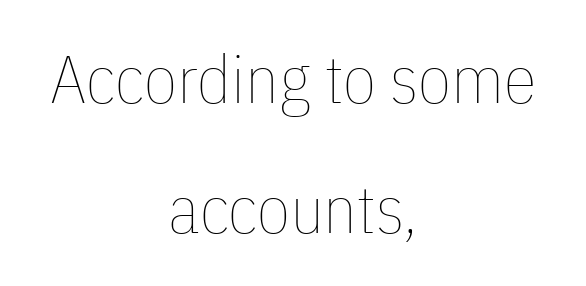
Tracking value appears to be zero — textbook default spacing. Unbolded letterforms with no extra heft. Caption: multi-line text, centered on the measure. Upright lettering throughout. A great deal of white space separates one row of letters from the next. The string is rendered with underlining switched off.
